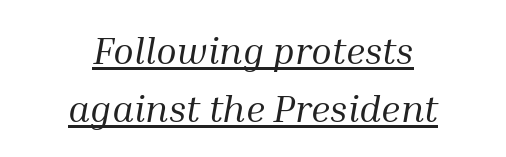
Does extra space separate the letters? No, they use regular spacing. The words here are underlined. A typesetter would label this face a serif. These lines are rendered in a variable-pitch font.
